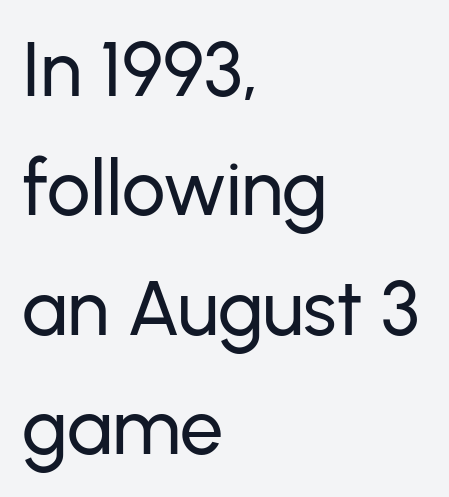
The image shows 77 px sans-serif type, upright; set left-aligned, normal line spacing (1.55x), normal letter spacing, not underlined; low stroke contrast and a medium x-height.
